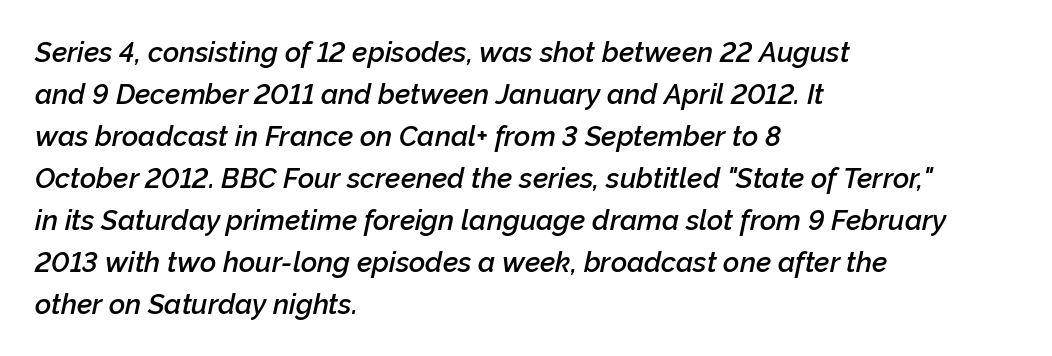
The image shows 28 px semibold type, italic (leaning right); set left-aligned, normal line spacing (1.5x), normal letter spacing, not underlined; low stroke contrast and a medium x-height.
